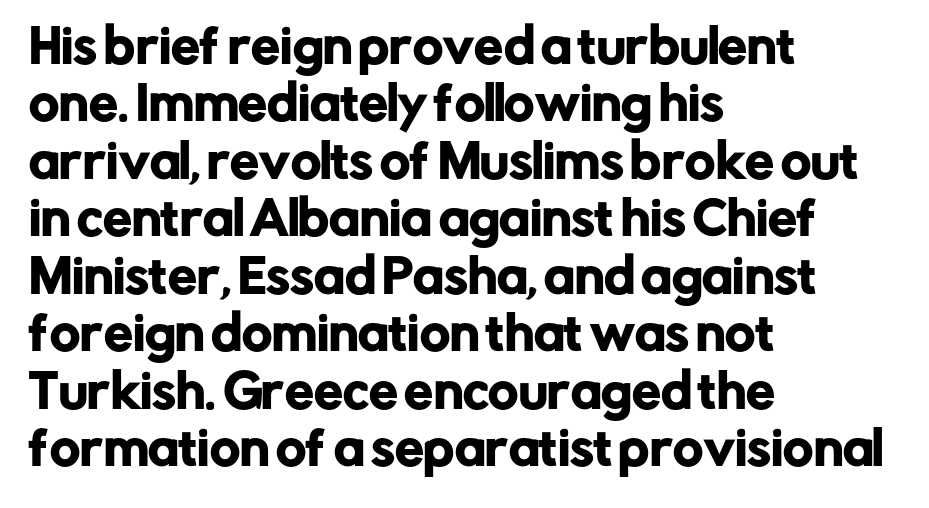
Baseline-to-baseline distance is the conventional proportion of letter height. The ragged edge is on the right, which tells us the setting is flush left. The foot of each line stays bare and open. Each letter's strokes conclude bluntly, with no projecting serifs. The passage shown has conventional tracking throughout.
